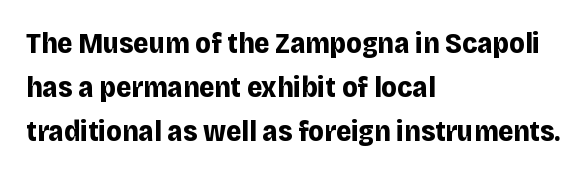
Vertical strokes here are truly vertical. Does the copy run flush right? No — it runs flush left. Summary of vertical rhythm: regular, with standard interline spacing. Spacing verdict: proportional, widths tailored to each character. No feet cap the strokes, marking this as sans-serif type.
